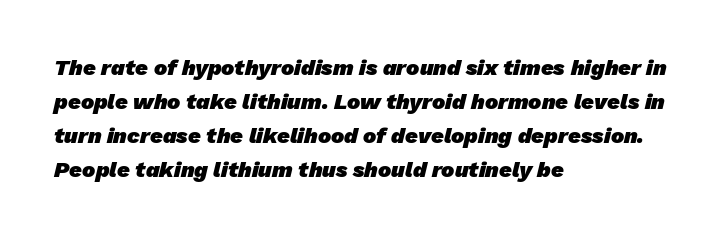
{"bold": "yes", "underline": "no", "align": "left", "line_spacing": "normal", "line_spacing_ratio": 1.54, "letter_spacing": "normal", "letter_spacing_em": 0.0, "glyph_px": 22}
